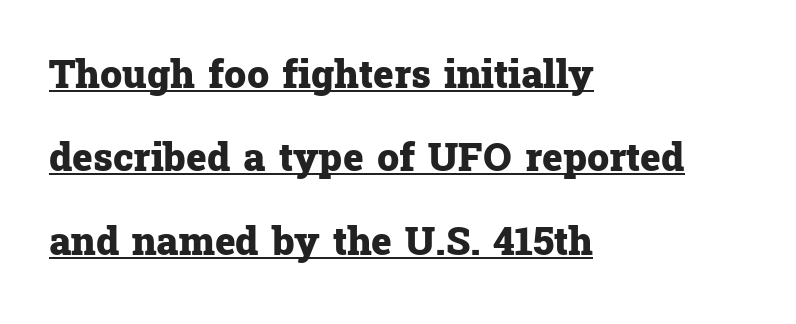
Serifs: yes, visible at the terminals of the letterforms. The tracking reads as untouched default to a designer's eye. You'd pick this weight for a headline — it's a proper bold. Is the block centered? No — it sits flush against the left margin. Descenders here cross a horizontal rule under the line.
